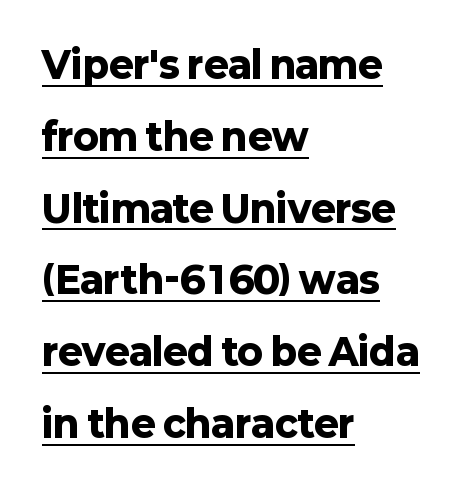
Q: Is the text bold? A: Yes.
Q: Is the text italic (slanted)? A: No, it is upright.
Q: Is the typeface a serif or a sans-serif typeface? A: Sans-serif.
Q: Is the text underlined? A: Yes.
Q: How is the paragraph aligned? A: Left-aligned.
Q: Is the spacing between letters normal or unusually wide? A: Normal.
Q: Is the spacing between lines tight, normal or loose? A: Loose.
Q: Width (condensed, normal, or wide)? A: Normal.
Q: Stroke contrast? A: Low.
Q: x-height? A: Medium.
Q: Monospaced? A: No.
